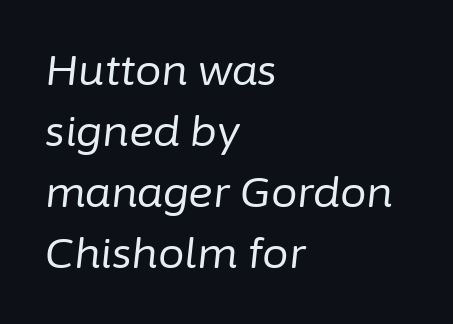
{"italic": "yes", "lean": "right", "slant_degrees": 6, "bold": "no", "weight": "regular", "width": "normal", "stroke_contrast": "low", "x_height": "medium", "monospaced": "no", "underline": "no", "align": "left", "line_spacing": "normal", "line_spacing_ratio": 1.45, "letter_spacing": "normal", "letter_spacing_em": 0.0, "glyph_px": 42}
